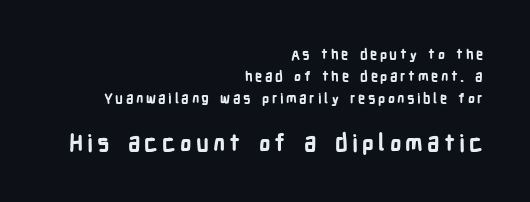
If you measured baseline to baseline, you'd find a middling distance. The typesetter chose a ragged-left arrangement here. The second block has been scaled up relative to the first. You can tell it's not italic because the verticals are truly vertical. Honestly, there is no underline to notice here at all.
